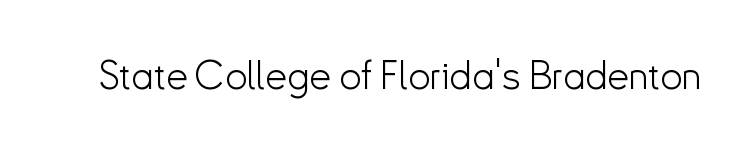
Rule under the text: the space is simply empty. Think of a printed novel: that variable character pitch is what you see here. Is there any slant? The stems are plumb. Each stroke keeps to a modest, everyday thickness or less. Nothing sits at the stroke ends, so this counts as sans-serif.
